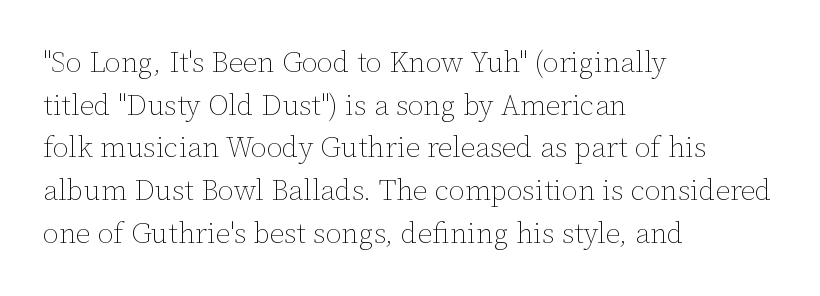
The image shows 29 px thin type, upright; set left-aligned, normal line spacing (1.47x), normal letter spacing, not underlined; low stroke contrast and a medium x-height.
